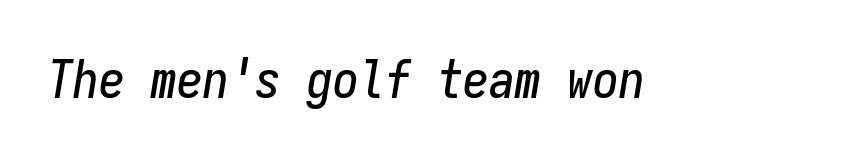
The image shows 52 px condensed type, italic (leaning right), monospaced; set normal letter spacing, not underlined; low stroke contrast and a medium x-height.
